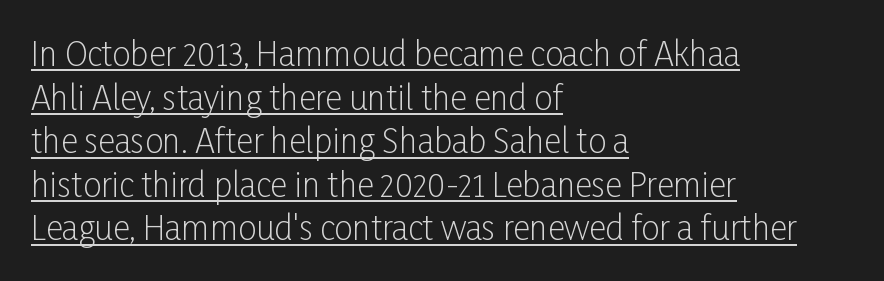
This sample has the flowing, uneven cadence of proportional lettering. A classic flush-left, rag-right setting is used for this passage. This sample uses an upright cut, with every glyph sitting square on the baseline. Unbolded letterforms with no extra heft.
